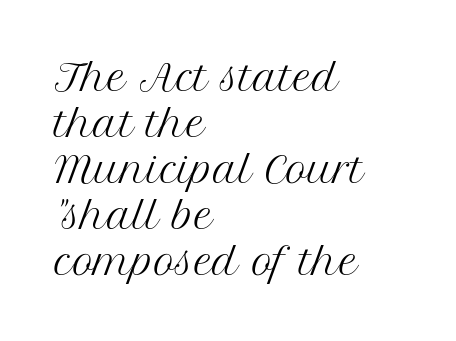
Nobody touched the tracking dial on this one. Heaviness? Minimal to ordinary, like unemphasized prose. Underline: absent. The rendering uses a moderate line-height, typical for paragraphs. Every row of glyphs begins at an identical x-position on the left.
